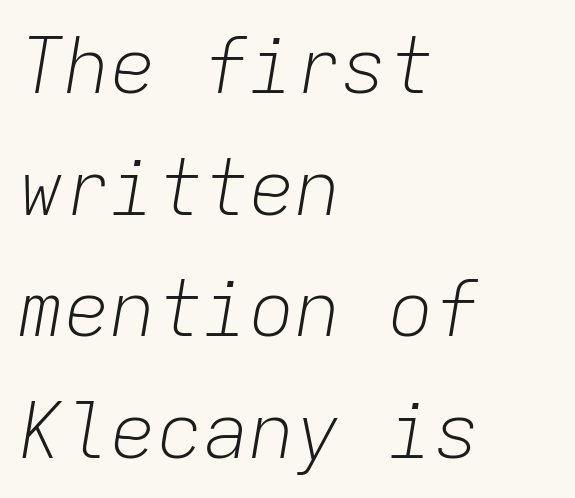
Yep, that's italic — everything's leaning. The typesetting does not lean heavy: it is not bold. Each row of text sits above clean, open space. Honestly, the row spacing looks completely unremarkable. What stands out about the letter spacing? Nothing — it is the standard amount. This sample is left-justified, so line endings fall wherever the words run out.
